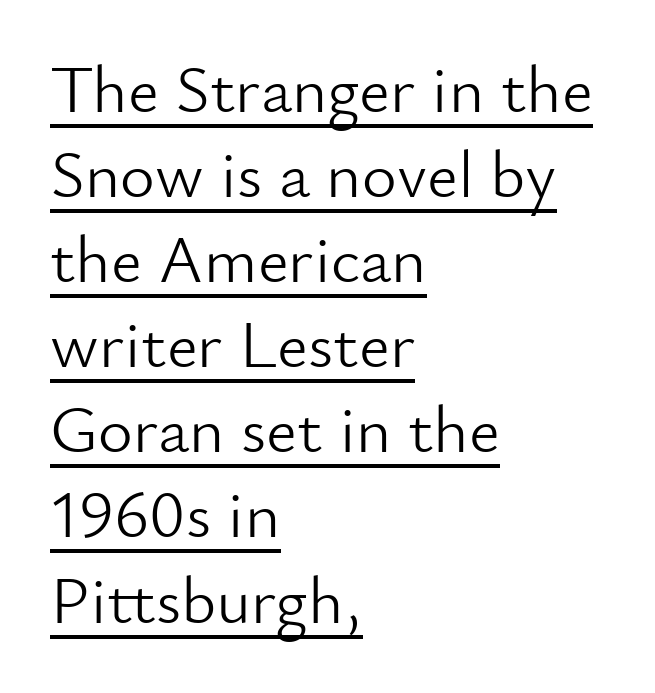
The passage shown is not bold in any degree. These lines were composed using upright roman letters. Compared with a centered layout, this one pins lines to the left instead. Compared with undecorated copy, this sample adds a rule below the words. Nothing unusual about the tracking: characters are spaced as the font intends.
